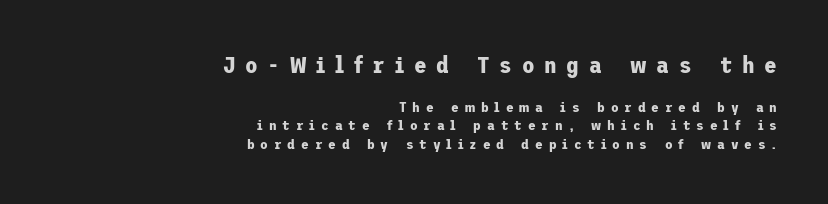
{"italic": "no", "bold": "yes", "underline": "no", "align": "right", "line_spacing": "normal", "line_spacing_ratio": 1.3, "letter_spacing": "wide", "letter_spacing_em": 0.42, "larger_block": "first", "size_ratio": 1.64, "glyph_px": 23}
